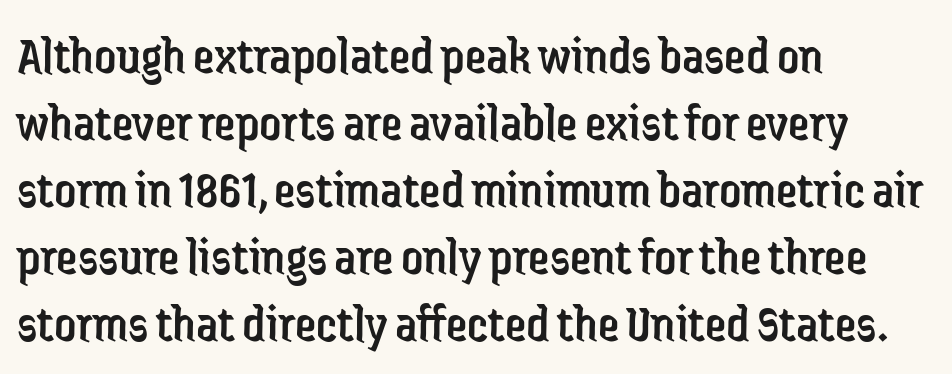
{"serif": "no", "italic": "no", "bold": "no", "weight": "regular", "width": "condensed", "stroke_contrast": "low", "x_height": "medium", "monospaced": "no", "underline": "no", "align": "left", "line_spacing_ratio": 1.24, "letter_spacing": "normal", "letter_spacing_em": 0.0, "glyph_px": 54}
